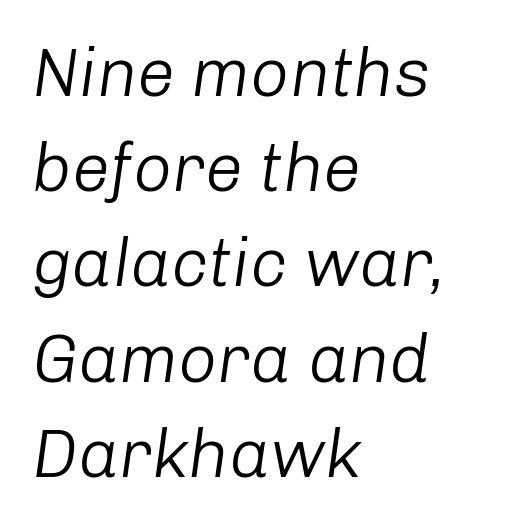
{"italic": "yes", "lean": "right", "slant_degrees": 8, "bold": "no", "weight": "light", "width": "normal", "stroke_contrast": "low", "x_height": "medium", "monospaced": "no", "underline": "no", "align": "left", "line_spacing": "normal", "line_spacing_ratio": 1.4, "letter_spacing": "normal", "letter_spacing_em": 0.0, "glyph_px": 68}
